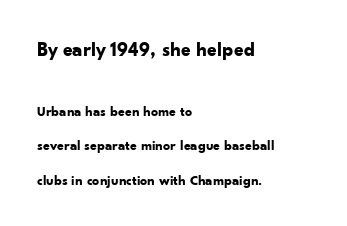
Q: Is the text bold? A: Yes.
Q: Is the text italic (slanted)? A: No, it is upright.
Q: Is the text underlined? A: No.
Q: How is the paragraph aligned? A: Left-aligned.
Q: Is the spacing between letters normal or unusually wide? A: Normal.
Q: Is the spacing between lines tight, normal or loose? A: Loose.
Q: Which block of text is set in a larger size, the first (top) or the second (bottom)? A: The first (top) one.
